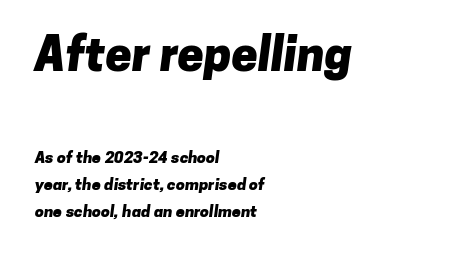
The image shows 47 px heavy sans-serif type; set left-aligned, normal line spacing (1.67x), normal letter spacing, not underlined; the first (top) block is 2.94x larger; low stroke contrast and a medium x-height.
